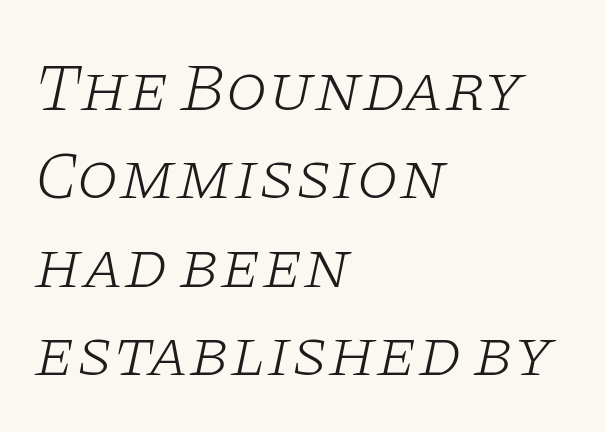
The image shows 68 px light, wide serif type, italic (leaning right); set left-aligned, normal line spacing (1.3x), normal letter spacing, not underlined; low stroke contrast and a large x-height.
